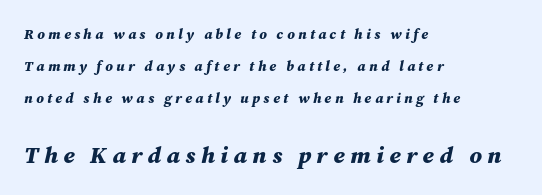
The image shows 23 px bold type, italic (leaning right); set left-aligned, loose line spacing (2.3x), unusually wide letter spacing (+0.24 em), not underlined; the second (bottom) block is 1.64x larger.
